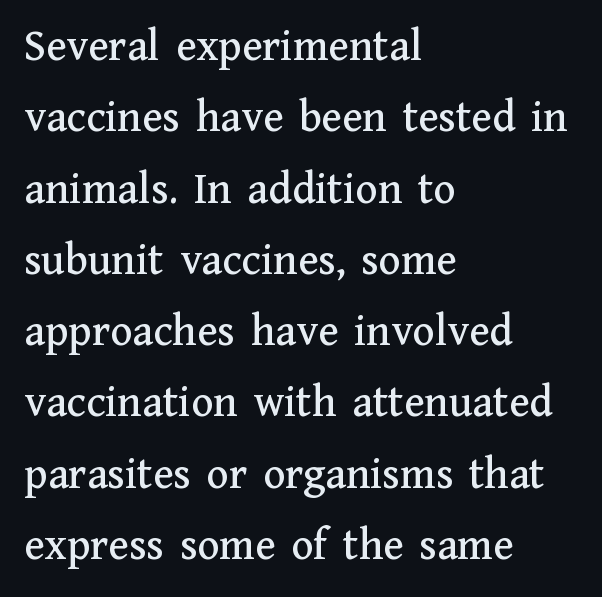
Q: Is the text italic (slanted)? A: No, it is upright.
Q: Is the typeface a serif or a sans-serif typeface? A: Serif.
Q: Is the text underlined? A: No.
Q: How is the paragraph aligned? A: Left-aligned.
Q: Is the spacing between letters normal or unusually wide? A: Normal.
Q: Is the spacing between lines tight, normal or loose? A: Normal.
Q: Width (condensed, normal, or wide)? A: Normal.
Q: Stroke contrast? A: Medium.
Q: x-height? A: Medium.
Q: Monospaced? A: No.
